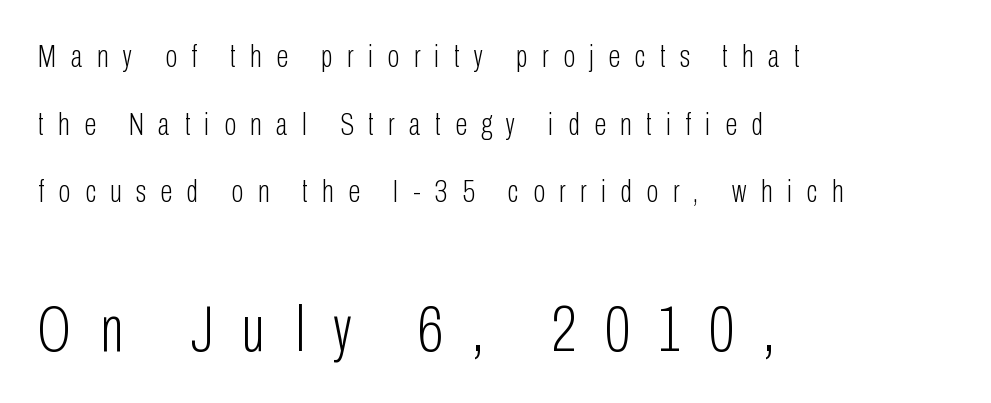
The image shows 65 px light, condensed sans-serif type, upright; set left-aligned, loose line spacing (2.11x), unusually wide letter spacing (+0.45 em), not underlined; the second (bottom) block is 2.03x larger; low stroke contrast and a medium x-height.
